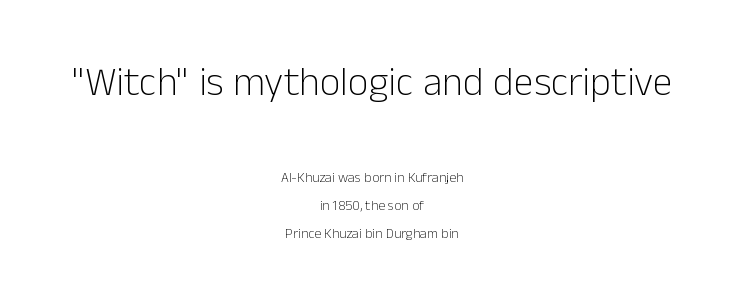
Q: Is the text bold? A: No.
Q: Is the text italic (slanted)? A: No, it is upright.
Q: Is the typeface a serif or a sans-serif typeface? A: Sans-serif.
Q: Is the text underlined? A: No.
Q: How is the paragraph aligned? A: Centered.
Q: Is the spacing between letters normal or unusually wide? A: Normal.
Q: Is the spacing between lines tight, normal or loose? A: Loose.
Q: Which block of text is set in a larger size, the first (top) or the second (bottom)? A: The first (top) one.
Q: Width (condensed, normal, or wide)? A: Normal.
Q: Stroke contrast? A: Low.
Q: x-height? A: Medium.
Q: Monospaced? A: No.
